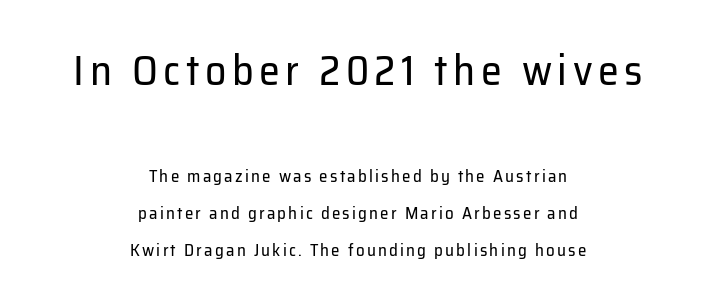
The image shows 42 px regular-weight sans-serif type, upright; set centered, loose line spacing (2.17x), not underlined; the first (top) block is 2.47x larger; low stroke contrast and a medium x-height.
